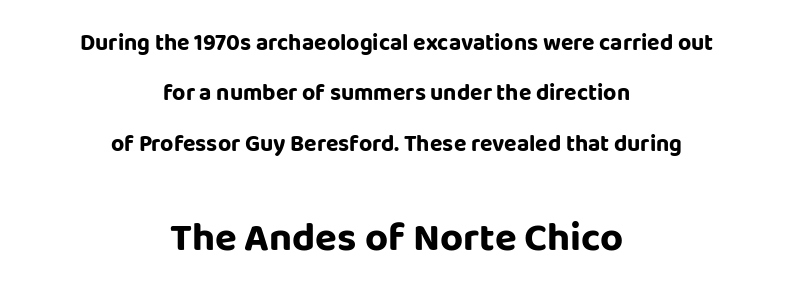
Q: Is the text bold? A: Yes.
Q: Is the text italic (slanted)? A: No, it is upright.
Q: Is the typeface a serif or a sans-serif typeface? A: Sans-serif.
Q: Is the text underlined? A: No.
Q: How is the paragraph aligned? A: Centered.
Q: Is the spacing between letters normal or unusually wide? A: Normal.
Q: Is the spacing between lines tight, normal or loose? A: Loose.
Q: Which block of text is set in a larger size, the first (top) or the second (bottom)? A: The second (bottom) one.
Q: Width (condensed, normal, or wide)? A: Normal.
Q: Stroke contrast? A: Low.
Q: x-height? A: Large.
Q: Monospaced? A: No.
